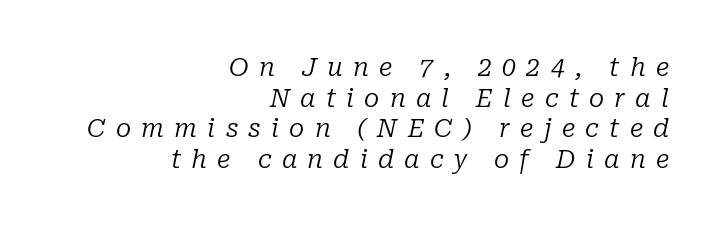
{"italic": "yes", "lean": "right", "slant_degrees": 10, "bold": "no", "underline": "no", "align": "right", "line_spacing_ratio": 1.23, "letter_spacing": "wide", "letter_spacing_em": 0.41, "glyph_px": 25}
